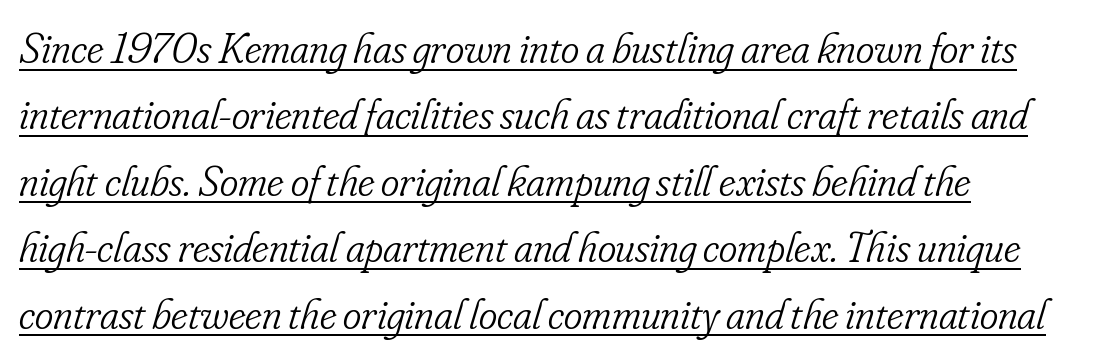
The image shows 44 px light, condensed serif type, italic (leaning right); set left-aligned, normal line spacing (1.51x), normal letter spacing, underlined; low stroke contrast and a small x-height.
